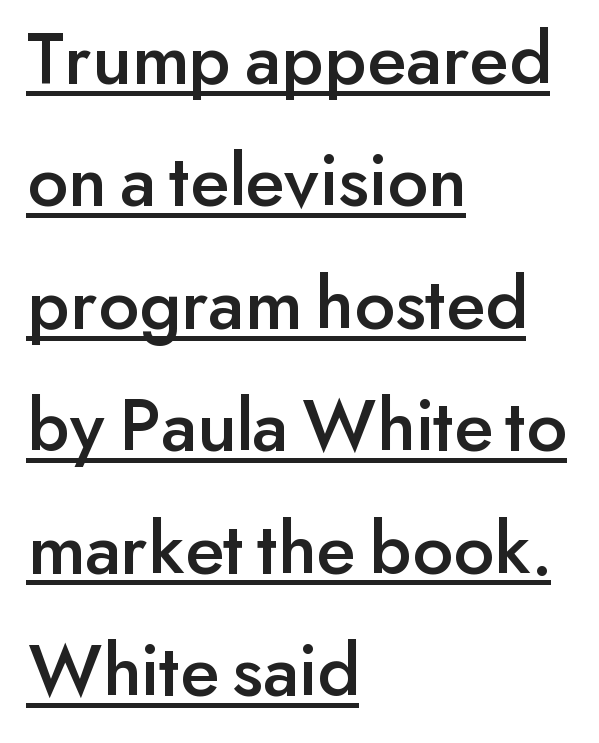
Q: Is the text italic (slanted)? A: No, it is upright.
Q: Is the typeface a serif or a sans-serif typeface? A: Sans-serif.
Q: Is the text underlined? A: Yes.
Q: How is the paragraph aligned? A: Left-aligned.
Q: Is the spacing between letters normal or unusually wide? A: Normal.
Q: Is the spacing between lines tight, normal or loose? A: Normal.
Q: Width (condensed, normal, or wide)? A: Normal.
Q: Stroke contrast? A: Low.
Q: x-height? A: Small.
Q: Monospaced? A: No.
